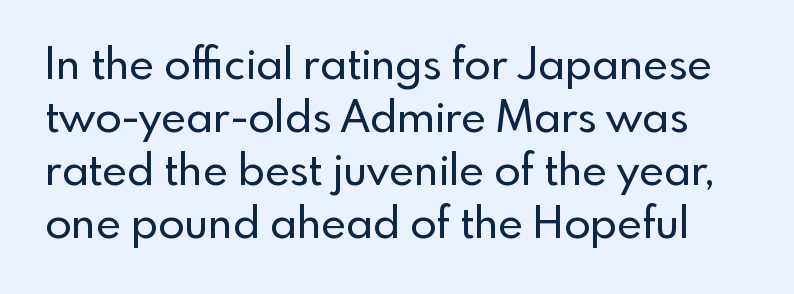
The image shows 43 px sans-serif type, upright; set line spacing 1.23x, normal letter spacing, not underlined; a small x-height.
